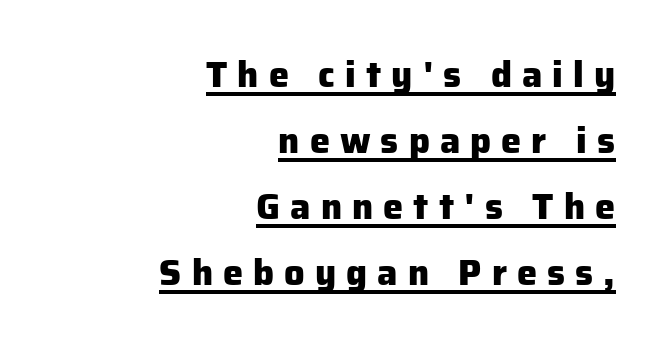
Q: Is the text bold? A: Yes.
Q: Is the text italic (slanted)? A: No, it is upright.
Q: Is the typeface a serif or a sans-serif typeface? A: Sans-serif.
Q: Is the text underlined? A: Yes.
Q: How is the paragraph aligned? A: Right-aligned.
Q: Is the spacing between letters normal or unusually wide? A: Unusually wide.
Q: Width (condensed, normal, or wide)? A: Normal.
Q: Stroke contrast? A: Low.
Q: x-height? A: Medium.
Q: Monospaced? A: No.
